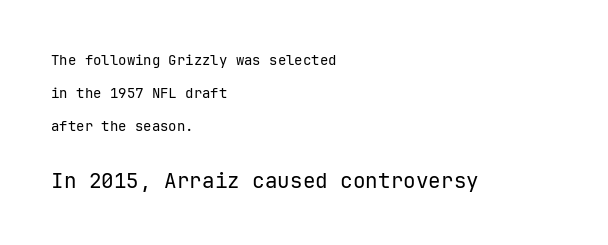
Q: Is the text bold? A: No.
Q: Is the text italic (slanted)? A: No, it is upright.
Q: Is the text underlined? A: No.
Q: How is the paragraph aligned? A: Left-aligned.
Q: Is the spacing between letters normal or unusually wide? A: Normal.
Q: Is the spacing between lines tight, normal or loose? A: Loose.
Q: Which block of text is set in a larger size, the first (top) or the second (bottom)? A: The second (bottom) one.
